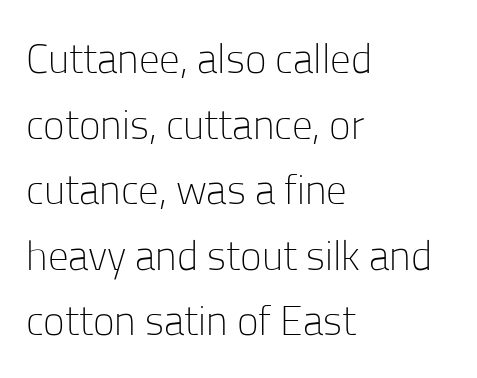
Q: Is the text bold? A: No.
Q: Is the text italic (slanted)? A: No, it is upright.
Q: Is the typeface a serif or a sans-serif typeface? A: Sans-serif.
Q: Is the text underlined? A: No.
Q: How is the paragraph aligned? A: Left-aligned.
Q: Is the spacing between letters normal or unusually wide? A: Normal.
Q: Is the spacing between lines tight, normal or loose? A: Normal.
Q: Width (condensed, normal, or wide)? A: Normal.
Q: Stroke contrast? A: Low.
Q: x-height? A: Medium.
Q: Monospaced? A: No.
